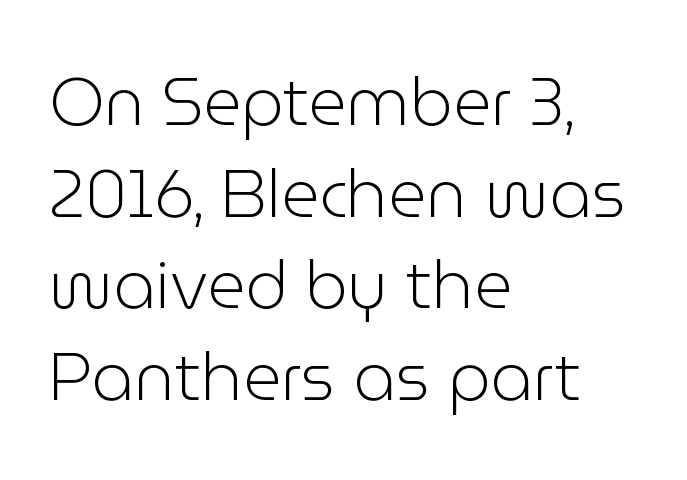
The gap between lines stays unmarked. The lettering stays uniformly vertical, giving the passage a roman look. Heaviness? Minimal to ordinary, like unemphasized prose. Alignment: flush left. The horizontal fit of the characters is conventional and even.
